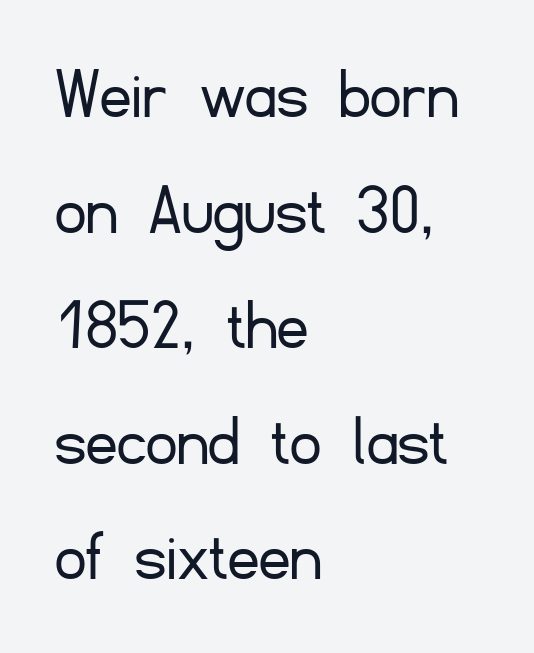
Q: Is the text bold? A: No.
Q: Is the text italic (slanted)? A: No, it is upright.
Q: Is the typeface a serif or a sans-serif typeface? A: Sans-serif.
Q: Is the text underlined? A: No.
Q: How is the paragraph aligned? A: Left-aligned.
Q: Is the spacing between letters normal or unusually wide? A: Normal.
Q: Is the spacing between lines tight, normal or loose? A: Normal.
Q: Width (condensed, normal, or wide)? A: Normal.
Q: Stroke contrast? A: Low.
Q: x-height? A: Small.
Q: Monospaced? A: No.
